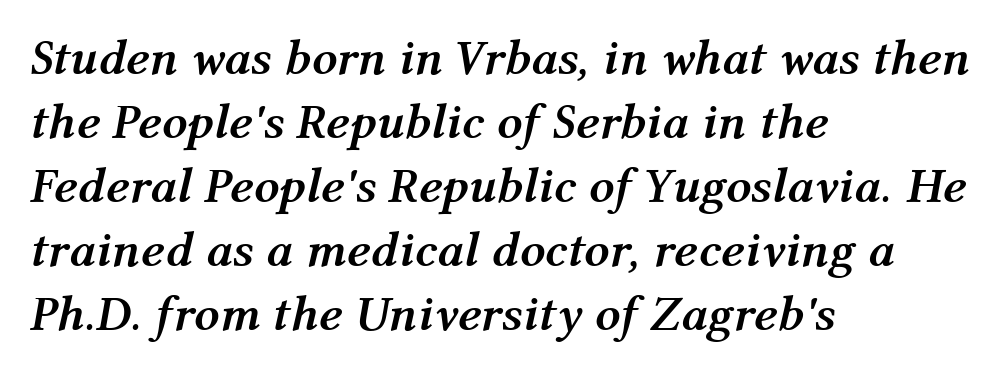
Is the block centered? No — it sits flush against the left margin. In terms of weight, the rendering is a true, heavy bold. If you drew a line through each stem, it would be angled. The tracking reads as untouched default to a designer's eye.
